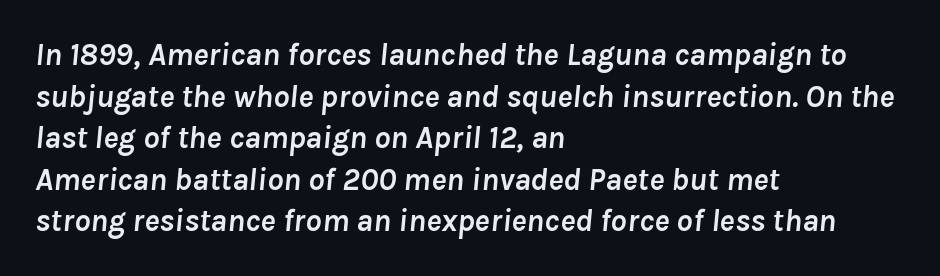
{"italic": "yes", "lean": "right", "slant_degrees": 8, "bold": "yes", "weight": "semibold", "width": "normal", "stroke_contrast": "low", "x_height": "medium", "monospaced": "no", "underline": "no", "align": "left", "line_spacing": "normal", "line_spacing_ratio": 1.3, "letter_spacing": "normal", "letter_spacing_em": 0.0, "glyph_px": 32}
